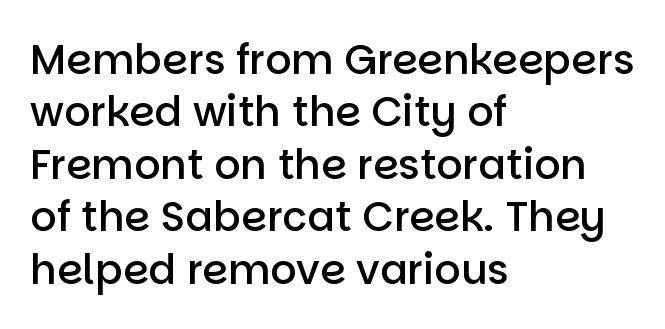
Q: Is the text bold? A: Semi-bold.
Q: Is the text italic (slanted)? A: No, it is upright.
Q: Is the typeface a serif or a sans-serif typeface? A: Sans-serif.
Q: Is the text underlined? A: No.
Q: How is the paragraph aligned? A: Left-aligned.
Q: Is the spacing between letters normal or unusually wide? A: Normal.
Q: Is the spacing between lines tight, normal or loose? A: Normal.
Q: Width (condensed, normal, or wide)? A: Normal.
Q: Stroke contrast? A: Low.
Q: x-height? A: Large.
Q: Monospaced? A: No.
